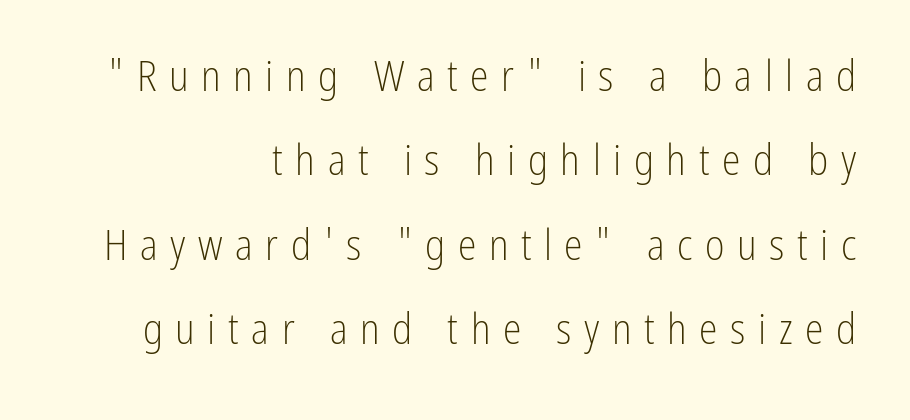
{"serif": "no", "italic": "no", "bold": "no", "weight": "light", "width": "condensed", "stroke_contrast": "low", "x_height": "medium", "monospaced": "no", "underline": "no", "align": "right", "line_spacing": "loose", "line_spacing_ratio": 2.01, "letter_spacing": "wide", "letter_spacing_em": 0.3, "glyph_px": 42}
